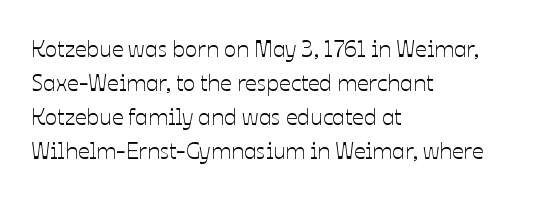
Q: Is the text italic (slanted)? A: No, it is upright.
Q: Is the text underlined? A: No.
Q: How is the paragraph aligned? A: Left-aligned.
Q: Is the spacing between letters normal or unusually wide? A: Normal.
Q: Is the spacing between lines tight, normal or loose? A: Normal.
